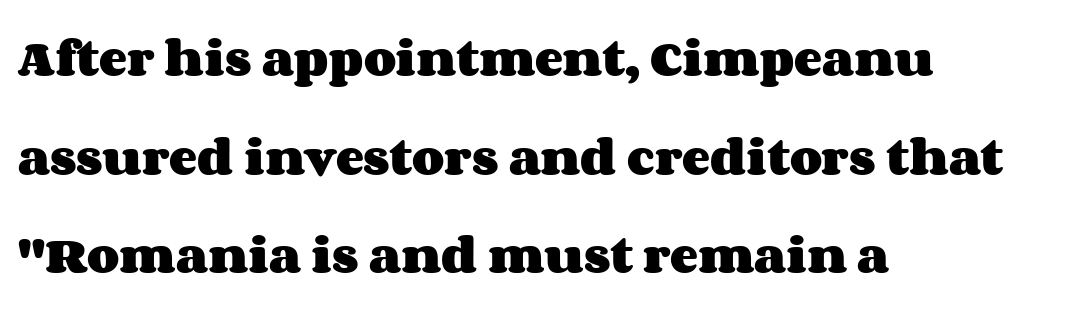
The image shows 42 px heavy, wide type, upright; set left-aligned, loose line spacing (2.35x), normal letter spacing, not underlined; medium stroke contrast and a large x-height.
